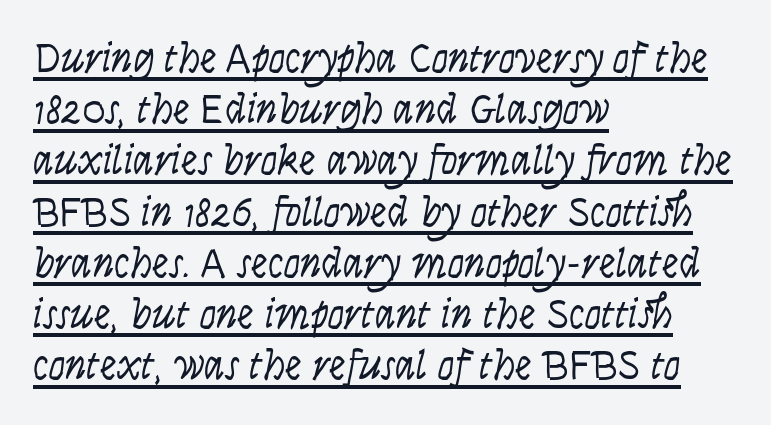
A classic flush-left, rag-right setting is used for this passage. Character widths vary here, with narrow letters taking less room than wide ones. Nobody touched the tracking dial on this one. Beneath each row of characters lies a ruled line. Is the type heavy? It reads as light-to-regular instead. Looking at the ascenders, they clearly lean.
